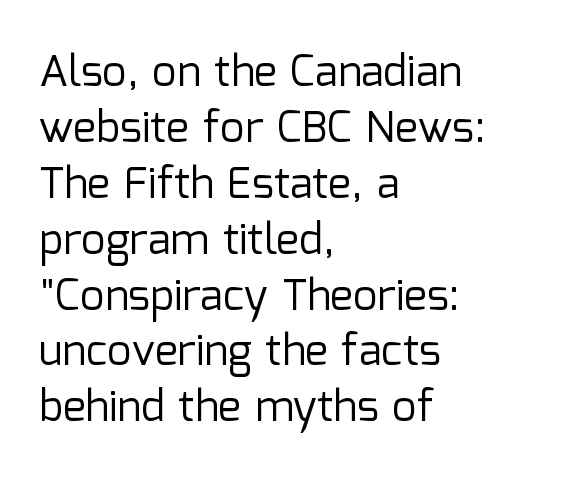
Q: Is the text bold? A: No.
Q: Is the text italic (slanted)? A: No, it is upright.
Q: Is the typeface a serif or a sans-serif typeface? A: Sans-serif.
Q: Is the text underlined? A: No.
Q: How is the paragraph aligned? A: Left-aligned.
Q: Is the spacing between letters normal or unusually wide? A: Normal.
Q: Is the spacing between lines tight, normal or loose? A: Normal.
Q: Width (condensed, normal, or wide)? A: Normal.
Q: Stroke contrast? A: Low.
Q: x-height? A: Medium.
Q: Monospaced? A: No.
